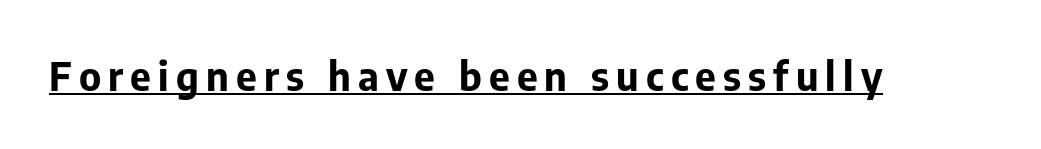
Each letter keeps its own natural width here, so spacing adapts to shape. Nope, no serifs anywhere on these letters. This is the regular roman posture of the typeface. Decoration check: the copy is underlined. Notice how thick the strokes are: this is what a full bold looks like.
